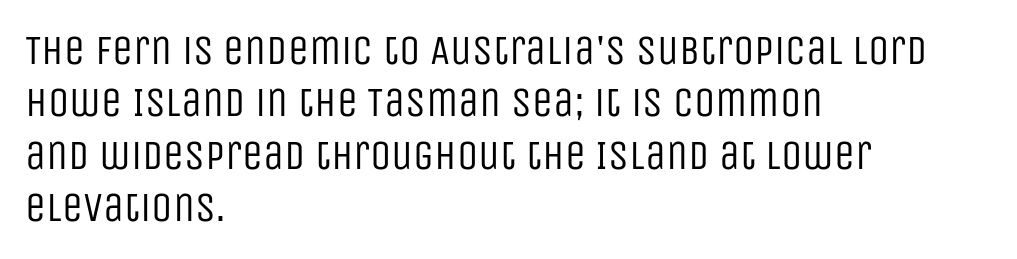
{"serif": "no", "italic": "no", "bold": "no", "weight": "regular", "width": "condensed", "stroke_contrast": "low", "x_height": "large", "monospaced": "no", "underline": "no", "align": "left", "line_spacing": "normal", "line_spacing_ratio": 1.25, "letter_spacing": "normal", "letter_spacing_em": 0.0, "glyph_px": 42}
